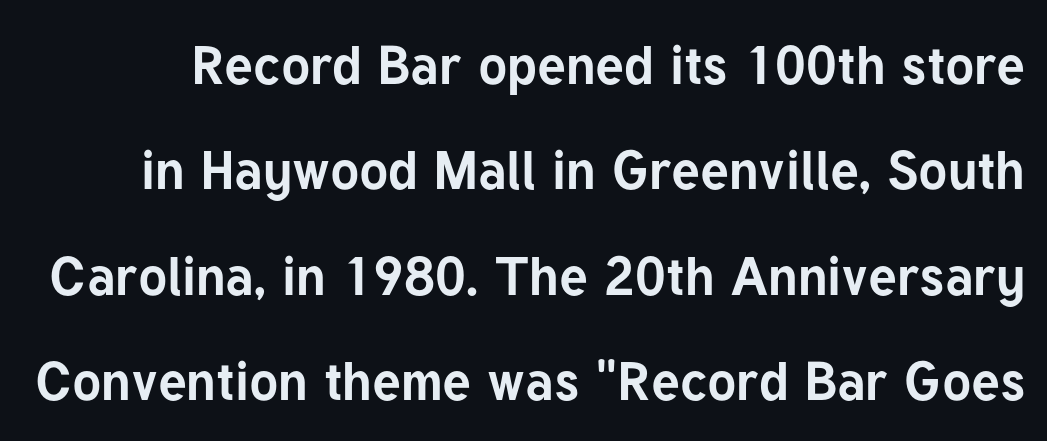
The image shows 54 px bold sans-serif type, upright; set loose line spacing (1.95x), normal letter spacing, not underlined; low stroke contrast and a medium x-height.
